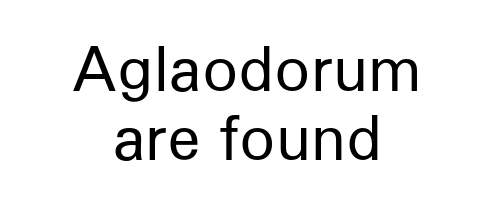
Q: Is the text bold? A: No.
Q: Is the text italic (slanted)? A: No, it is upright.
Q: Is the typeface a serif or a sans-serif typeface? A: Sans-serif.
Q: Is the text underlined? A: No.
Q: How is the paragraph aligned? A: Centered.
Q: Is the spacing between letters normal or unusually wide? A: Normal.
Q: Width (condensed, normal, or wide)? A: Normal.
Q: Stroke contrast? A: Low.
Q: x-height? A: Medium.
Q: Monospaced? A: No.
